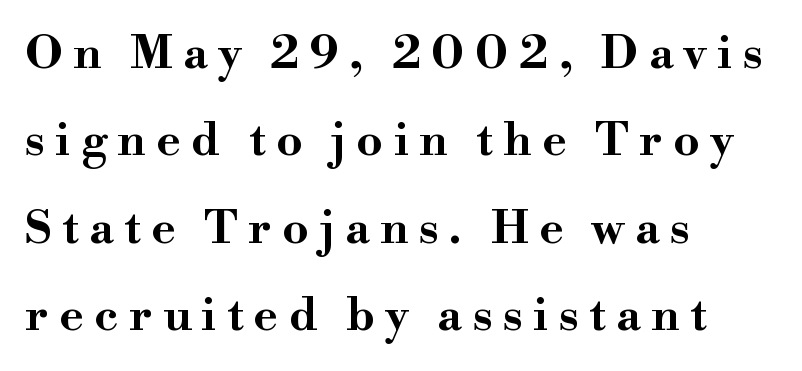
Glance below the letters and you will spot only blank space. Characters follow at a spacing far wider than the type designer built in. In terms of weight, the rendering is a true, heavy bold. Baseline-to-baseline distance is far greater than the letter height. Note: serifs present on the glyphs. These lines are set flush left with a ragged right edge.
